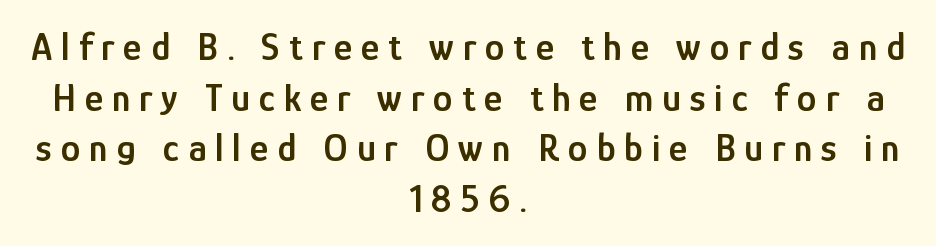
Varying glyph widths throughout — classic text-font behaviour. I'd describe the lettering as semibold — firm but not a full bold. What stands out about the letter spacing? Its width — letters are far apart. This is roman type, the default non-slanted kind. The paragraph has two soft edges and a firm central axis. A typesetter would call this leading conventional body-copy spacing.
